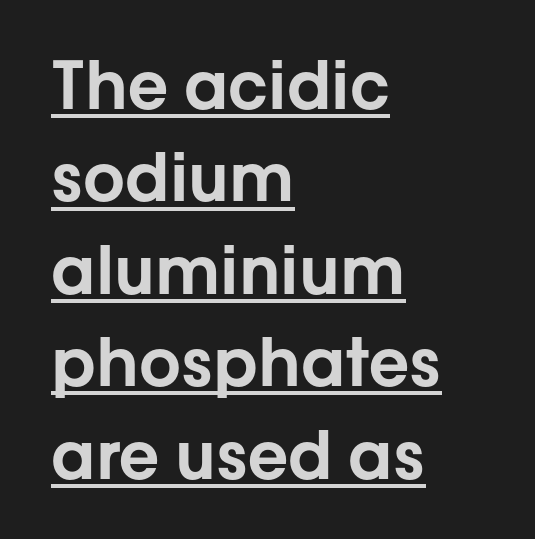
The image shows 66 px sans-serif type, upright; set left-aligned, normal line spacing (1.4x), normal letter spacing, underlined; low stroke contrast and a medium x-height.
